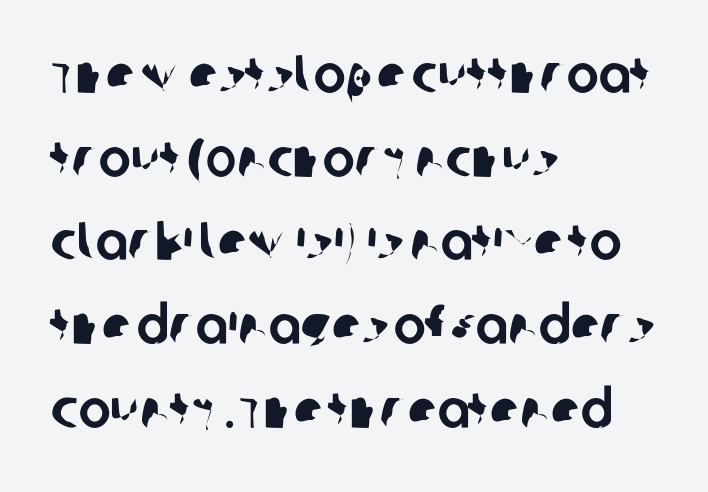
The text block is weighted toward the left margin, trailing off unevenly rightward. Looks like regular typesetting: each glyph gets only the width it needs. Words float on clear page, feet unadorned. Leading matches the norm, producing a regular column.
